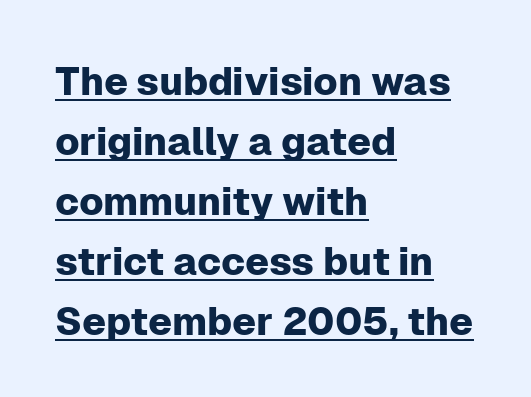
Q: Is the text italic (slanted)? A: No, it is upright.
Q: Is the typeface a serif or a sans-serif typeface? A: Sans-serif.
Q: Is the text underlined? A: Yes.
Q: How is the paragraph aligned? A: Left-aligned.
Q: Is the spacing between letters normal or unusually wide? A: Normal.
Q: Is the spacing between lines tight, normal or loose? A: Normal.
Q: Width (condensed, normal, or wide)? A: Normal.
Q: Stroke contrast? A: Low.
Q: x-height? A: Medium.
Q: Monospaced? A: No.
